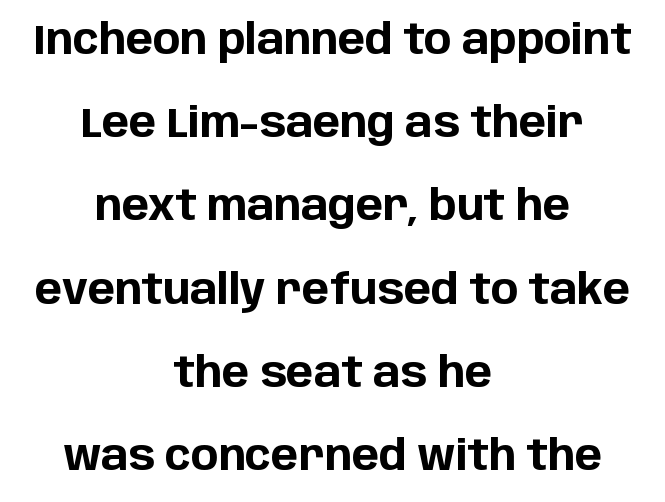
The image shows 41 px bold sans-serif type, upright; set centered, loose line spacing (2.03x), normal letter spacing, not underlined; low stroke contrast and a large x-height.
